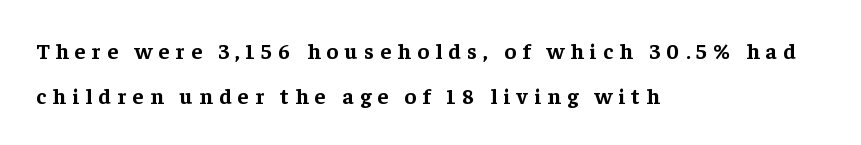
Spacing between characters has been opened up far beyond the box default. I'd describe the lettering as bold — thick and assertive. Which margin do the lines hug? The left one — the right edge is uneven. Airy leading. Just letters on the line, the space beneath them empty. Quick note: not italic, upright.
